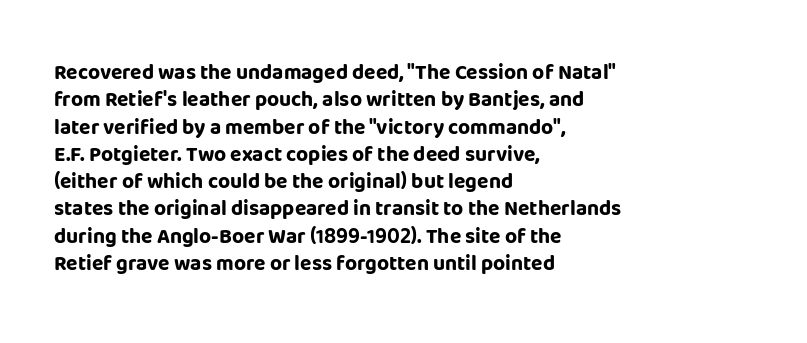
Q: Is the text bold? A: Yes.
Q: Is the text italic (slanted)? A: No, it is upright.
Q: Is the text underlined? A: No.
Q: How is the paragraph aligned? A: Left-aligned.
Q: Is the spacing between letters normal or unusually wide? A: Normal.
Q: Is the spacing between lines tight, normal or loose? A: Normal.
